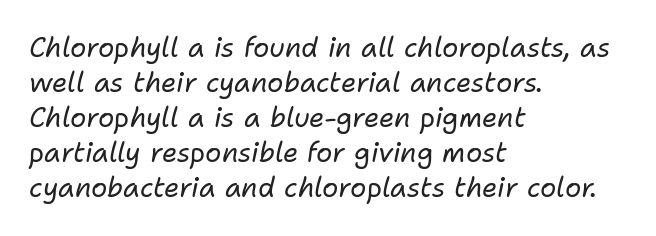
Has an underline been added? It has not. The rendering keeps characters at their native spacing. Vertically, the passage feels balanced, rows spaced as you'd expect. Designer's note — italics engaged. Weight class: somewhere from thin through regular. This sample is left-justified, so line endings fall wherever the words run out.
